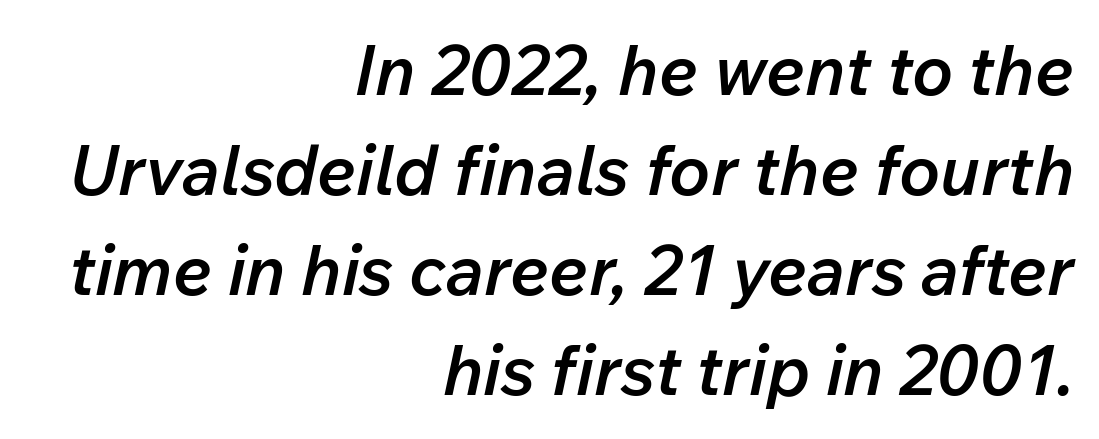
Q: Is the text bold? A: Semi-bold.
Q: Is the text italic (slanted)? A: Yes, it leans right by about 12 degrees.
Q: Is the text underlined? A: No.
Q: How is the paragraph aligned? A: Right-aligned.
Q: Is the spacing between letters normal or unusually wide? A: Normal.
Q: Is the spacing between lines tight, normal or loose? A: Normal.
Q: Width (condensed, normal, or wide)? A: Normal.
Q: Stroke contrast? A: Low.
Q: x-height? A: Medium.
Q: Monospaced? A: No.
